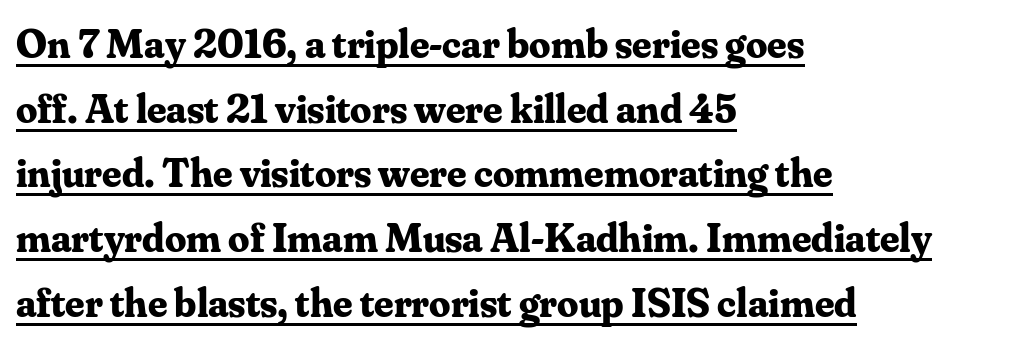
The image shows 42 px bold serif type, upright; set left-aligned, normal line spacing (1.54x), normal letter spacing, underlined; medium stroke contrast and a small x-height.
